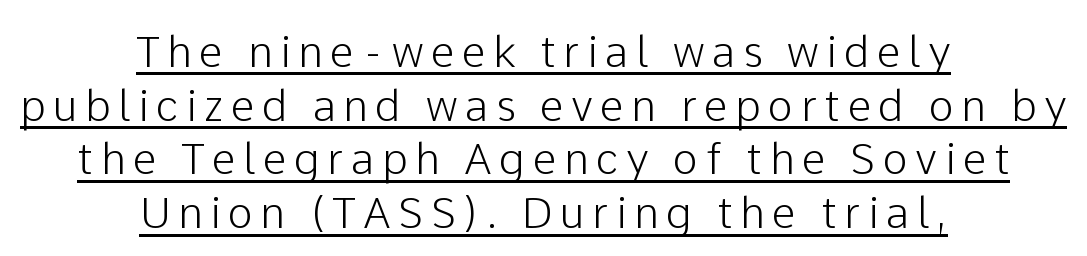
Q: Is the text italic (slanted)? A: No, it is upright.
Q: Is the typeface a serif or a sans-serif typeface? A: Sans-serif.
Q: Is the text underlined? A: Yes.
Q: How is the paragraph aligned? A: Centered.
Q: Is the spacing between lines tight, normal or loose? A: Normal.
Q: Width (condensed, normal, or wide)? A: Normal.
Q: Stroke contrast? A: Low.
Q: x-height? A: Medium.
Q: Monospaced? A: No.
